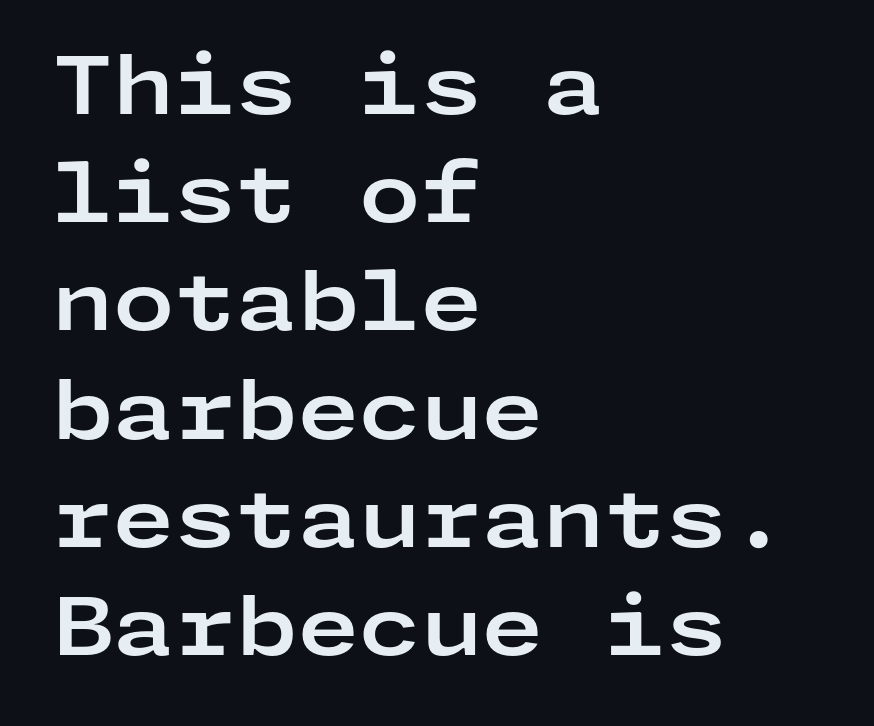
The image shows 79 px bold, wide sans-serif type, upright; set left-aligned, normal line spacing (1.37x), normal letter spacing, not underlined; low stroke contrast and a medium x-height.
